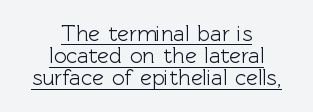
The image shows 22 px text type, upright; set centered, tight line spacing (1.01x), normal letter spacing, underlined.
